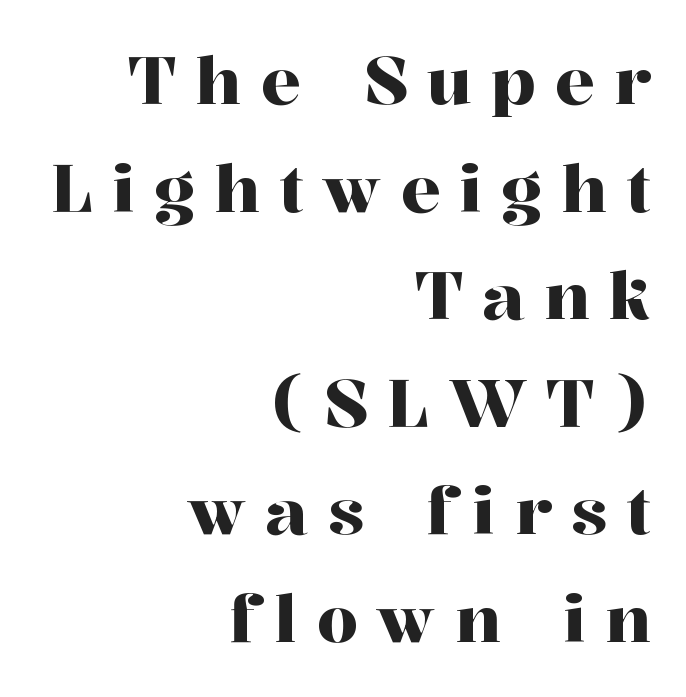
The image shows 66 px serif type, upright; set right-aligned, normal line spacing (1.63x), unusually wide letter spacing (+0.29 em), not underlined; high stroke contrast and a medium x-height.
